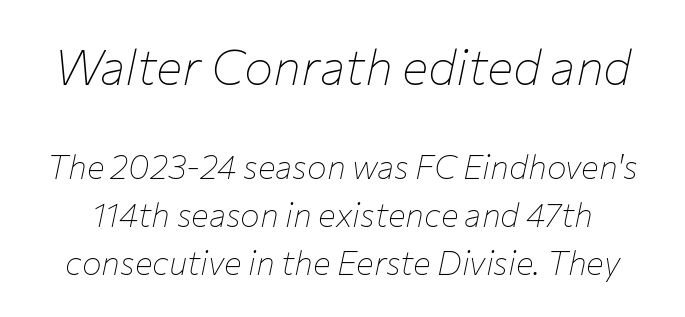
Does the leading feel generous? No, just average. Any mark beneath the type? The region is blank. Look at the tracking — it's just the regular setting, nothing added. The composition opens big and finishes small.
